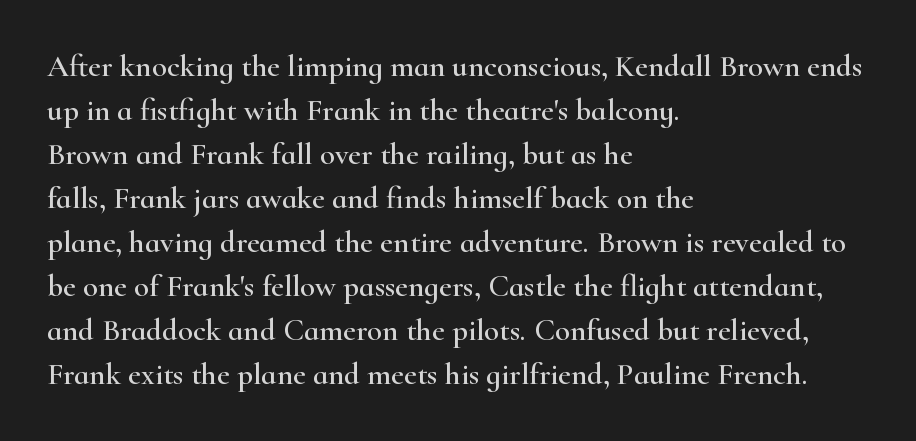
Q: Is the text italic (slanted)? A: No, it is upright.
Q: Is the typeface a serif or a sans-serif typeface? A: Serif.
Q: Is the text underlined? A: No.
Q: How is the paragraph aligned? A: Left-aligned.
Q: Is the spacing between letters normal or unusually wide? A: Normal.
Q: Is the spacing between lines tight, normal or loose? A: Normal.
Q: Width (condensed, normal, or wide)? A: Wide.
Q: Stroke contrast? A: High.
Q: x-height? A: Small.
Q: Monospaced? A: No.
